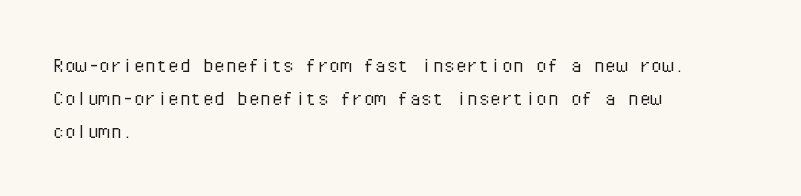
Q: Is the text bold? A: No.
Q: Is the text italic (slanted)? A: No, it is upright.
Q: Is the text underlined? A: No.
Q: How is the paragraph aligned? A: Left-aligned.
Q: Is the spacing between letters normal or unusually wide? A: Normal.
Q: Is the spacing between lines tight, normal or loose? A: Normal.
